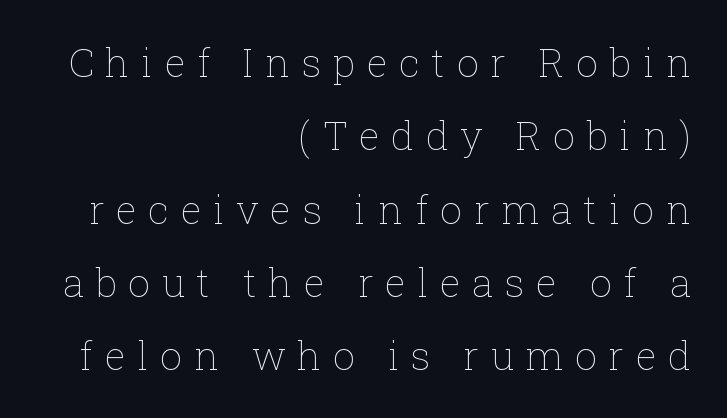
Q: Is the text bold? A: No.
Q: Is the text italic (slanted)? A: No, it is upright.
Q: Is the text underlined? A: No.
Q: How is the paragraph aligned? A: Right-aligned.
Q: Is the spacing between letters normal or unusually wide? A: Unusually wide.
Q: Width (condensed, normal, or wide)? A: Normal.
Q: Stroke contrast? A: Low.
Q: x-height? A: Medium.
Q: Monospaced? A: No.
